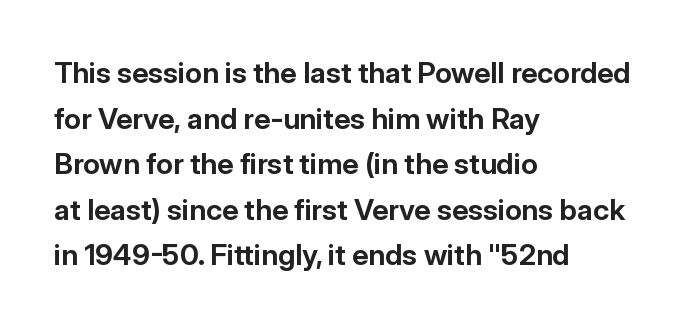
{"serif": "no", "italic": "no", "bold": "yes", "weight": "bold", "width": "normal", "stroke_contrast": "low", "x_height": "medium", "monospaced": "no", "underline": "no", "align": "left", "line_spacing": "normal", "line_spacing_ratio": 1.57, "letter_spacing": "normal", "letter_spacing_em": 0.0, "glyph_px": 29}
